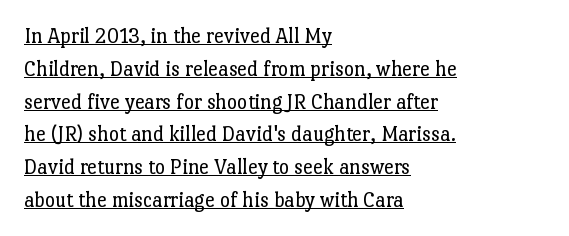
The image shows 22 px text type, upright; set left-aligned, normal line spacing (1.49x), normal letter spacing, underlined.
